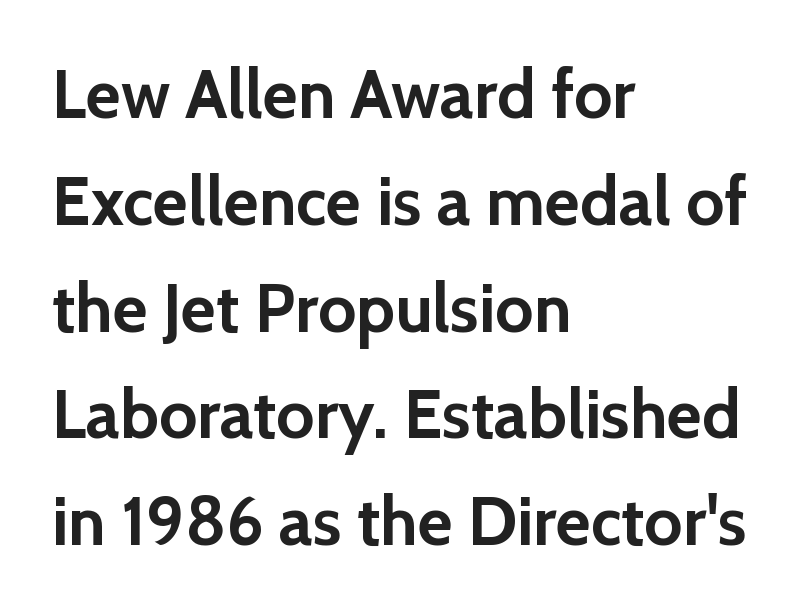
The rendering uses natural spacing where letterforms have individual widths. The axis of the letterforms is exactly vertical. Compared with an ordinary text face, these strokes are far heavier — a full bold. The gaps between neighbouring characters are ordinary and unremarkable. The baseline area is clear.
